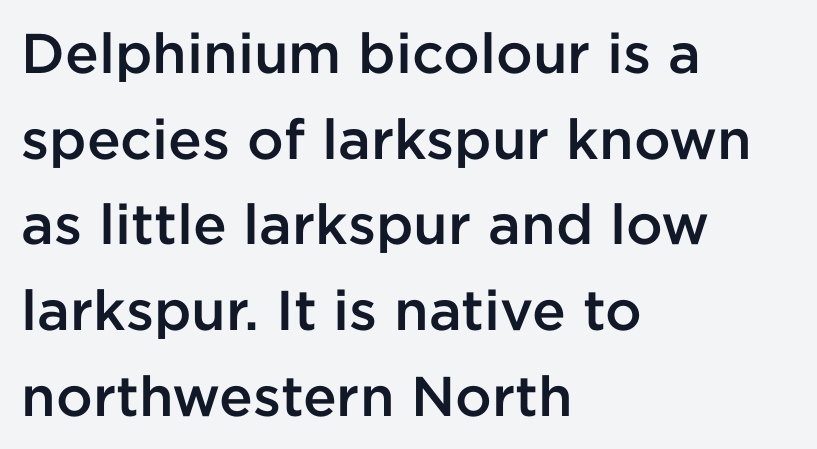
Honestly, there is no underline to notice here at all. Honestly, the letter spacing is just normal — you wouldn't notice it. This sample is left-justified, so line endings fall wherever the words run out. Are there feet on the stems? There aren't — it's a sans. Tall strokes in this sample are plumb rather than angled.
